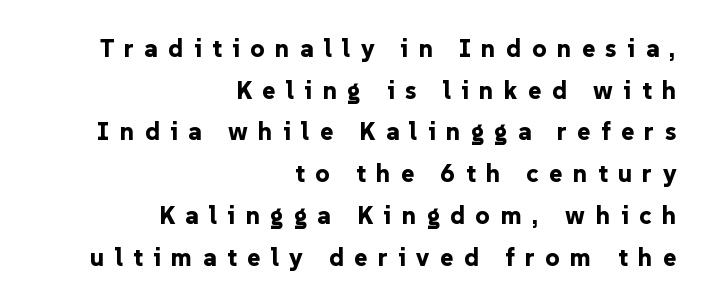
Q: Is the text bold? A: Yes.
Q: Is the text italic (slanted)? A: No, it is upright.
Q: Is the text underlined? A: No.
Q: How is the paragraph aligned? A: Right-aligned.
Q: Is the spacing between letters normal or unusually wide? A: Unusually wide.
Q: Is the spacing between lines tight, normal or loose? A: Normal.
